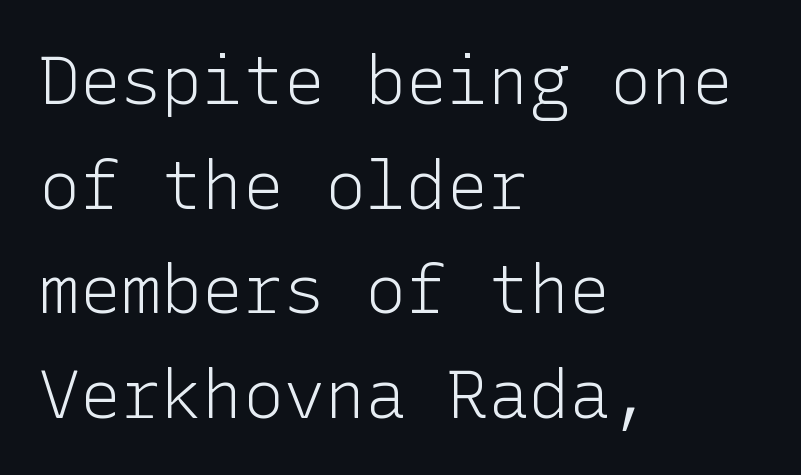
The image shows 68 px light sans-serif type, upright; set left-aligned, normal line spacing (1.54x), normal letter spacing, not underlined; low stroke contrast and a medium x-height.
